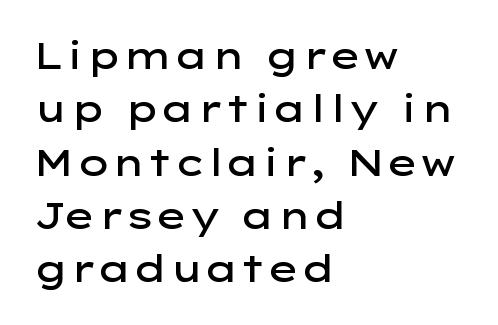
Q: Is the text bold? A: Semi-bold.
Q: Is the text italic (slanted)? A: No, it is upright.
Q: Is the typeface a serif or a sans-serif typeface? A: Sans-serif.
Q: Is the text underlined? A: No.
Q: How is the paragraph aligned? A: Left-aligned.
Q: Is the spacing between letters normal or unusually wide? A: Normal.
Q: Is the spacing between lines tight, normal or loose? A: Normal.
Q: Width (condensed, normal, or wide)? A: Wide.
Q: Stroke contrast? A: Low.
Q: x-height? A: Medium.
Q: Monospaced? A: No.
